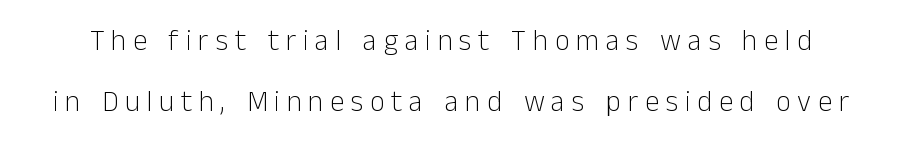
{"serif": "no", "italic": "no", "bold": "no", "weight": "light", "width": "normal", "stroke_contrast": "low", "x_height": "medium", "monospaced": "no", "underline": "no", "line_spacing": "loose", "line_spacing_ratio": 2.12, "letter_spacing": "wide", "letter_spacing_em": 0.23, "glyph_px": 29}
